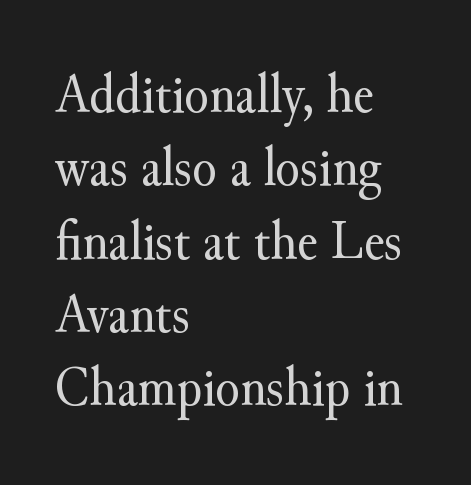
{"serif": "yes", "italic": "no", "bold": "no", "weight": "regular", "width": "normal", "stroke_contrast": "medium", "x_height": "small", "monospaced": "no", "underline": "no", "align": "left", "line_spacing": "normal", "line_spacing_ratio": 1.31, "letter_spacing": "normal", "letter_spacing_em": 0.0, "glyph_px": 56}
